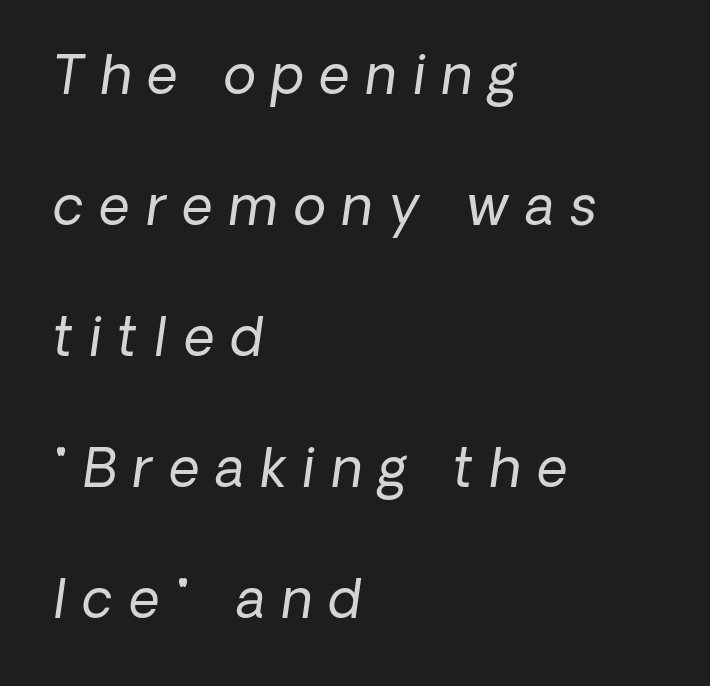
Baseline-to-baseline distance is far greater than the letter height. Rule under the text: the space is simply empty. Heaviness? Minimal to ordinary, like unemphasized prose. A typesetter would label this face a sans. Character widths vary here, with narrow letters taking less room than wide ones. You could only call the tracking loose — the letters float apart.
